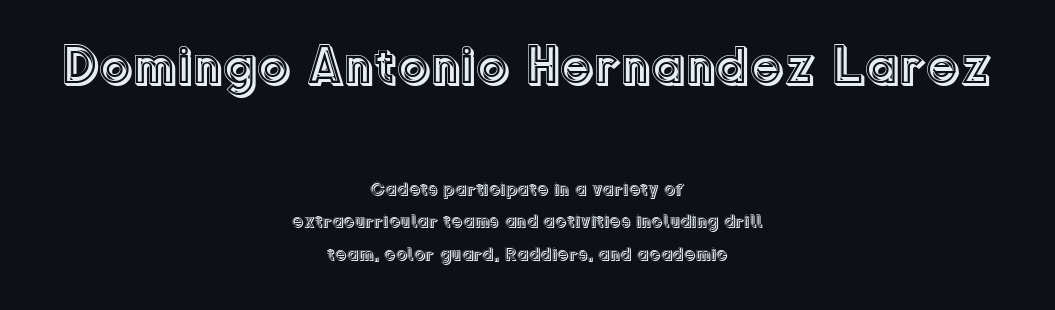
The image shows 53 px text type, upright; set centered, line spacing 1.79x, normal letter spacing, not underlined; the first (top) block is 2.94x larger; a medium x-height.
